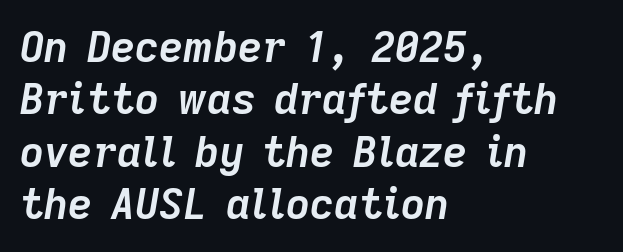
The image shows 42 px semibold type, italic (leaning right); set left-aligned, normal line spacing (1.25x), normal letter spacing, not underlined; low stroke contrast and a medium x-height.
